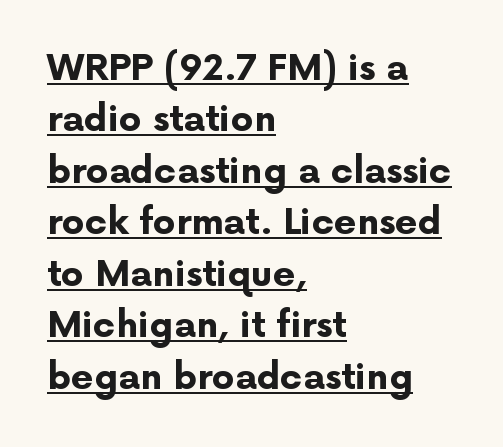
{"serif": "no", "italic": "no", "bold": "yes", "weight": "bold", "width": "normal", "stroke_contrast": "low", "x_height": "medium", "monospaced": "no", "underline": "yes", "align": "left", "line_spacing": "normal", "line_spacing_ratio": 1.43, "letter_spacing": "normal", "letter_spacing_em": 0.0, "glyph_px": 36}
